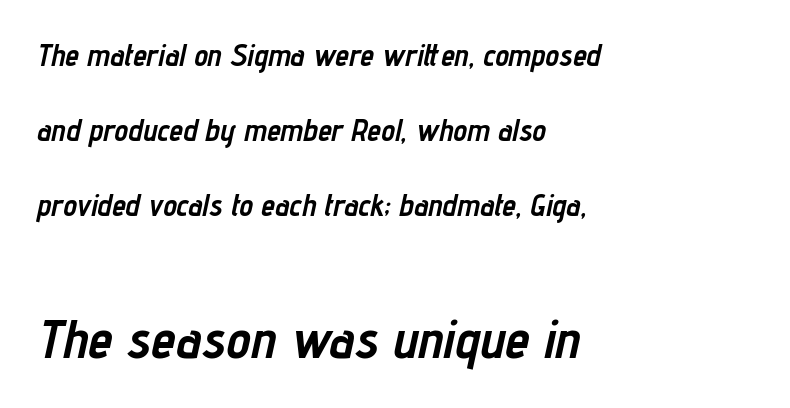
Top chunk: small. Bottom chunk: large. Spacing verdict: proportional, widths tailored to each character. Slant detected: the letters are inclined. Letters rest on an invisible, unmarked baseline. Layout note: lines flush left. Reading down the column, the eye jumps a long way to each next line.
